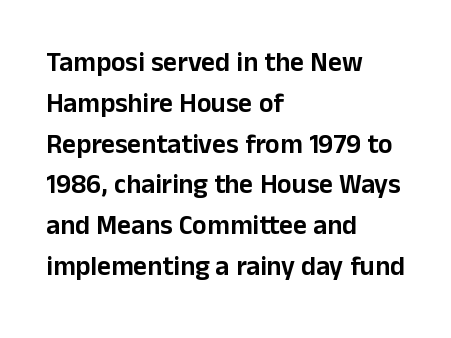
{"italic": "no", "underline": "no", "align": "left", "line_spacing": "normal", "line_spacing_ratio": 1.51, "letter_spacing": "normal", "letter_spacing_em": 0.0, "glyph_px": 27}
